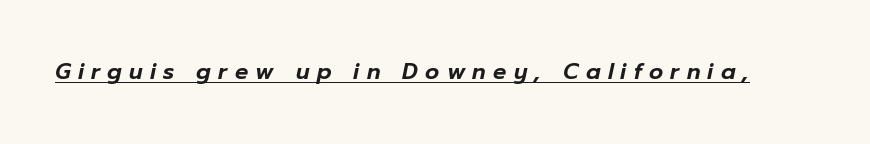
What stands out about the letter spacing? Its width — letters are far apart. Decoration check: the copy is underlined. You can tell it's italic because the verticals aren't actually vertical.
